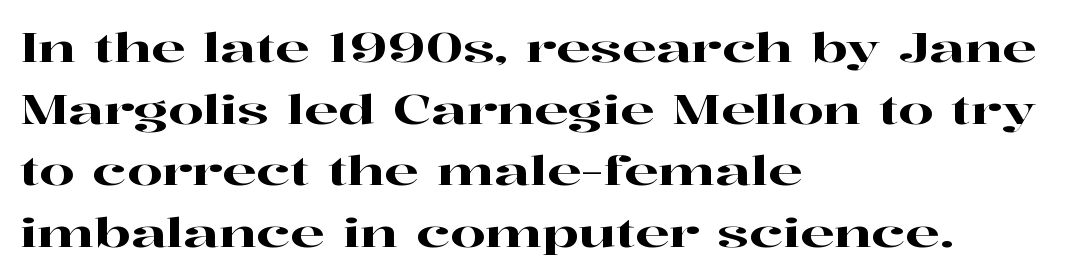
This sample has the flowing, uneven cadence of proportional lettering. Does the leading feel generous? No, just average. Layout note: lines flush left. Is this a sans? No — the strokes have serifs. Posture: straight, roman, zero tilt. Quick note: underline off.
